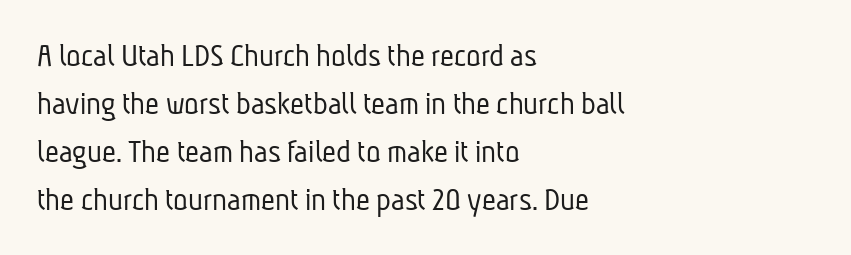
{"serif": "no", "bold": "no", "weight": "light", "width": "condensed", "stroke_contrast": "low", "x_height": "medium", "monospaced": "no", "underline": "no", "align": "left", "line_spacing": "normal", "line_spacing_ratio": 1.41, "letter_spacing": "normal", "letter_spacing_em": 0.0, "glyph_px": 34}
